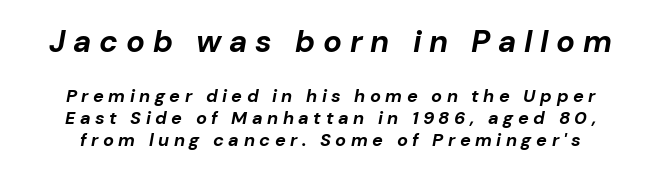
Just letters on the line, the space beneath them empty. These words are printed bold, with thick strokes throughout. You could only call the tracking loose — the letters float apart. The first block has been scaled up relative to the second. Character widths vary here, with narrow letters taking less room than wide ones. Compared with ordinary roman type, these characters are visibly tilted.
